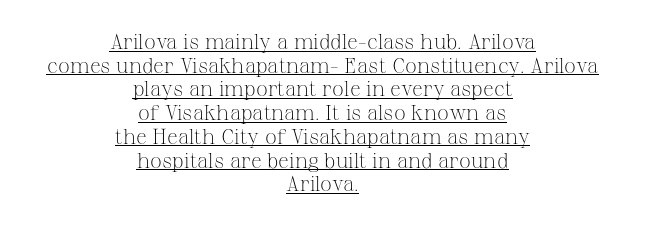
{"italic": "no", "bold": "no", "underline": "yes", "align": "center", "line_spacing": "tight", "line_spacing_ratio": 1.13, "letter_spacing": "normal", "letter_spacing_em": 0.0, "glyph_px": 21}
